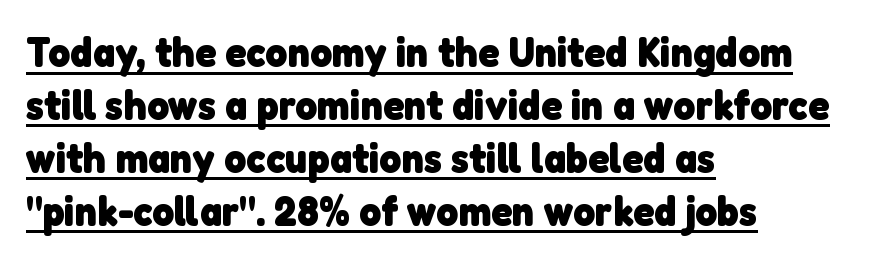
The face used here has the dense, thick strokes of a bold. Notice how the passage keeps a crisp vertical edge on the left only. Emphasis is given by a line drawn under the lettering. Think of a printed novel: that variable character pitch is what you see here.
